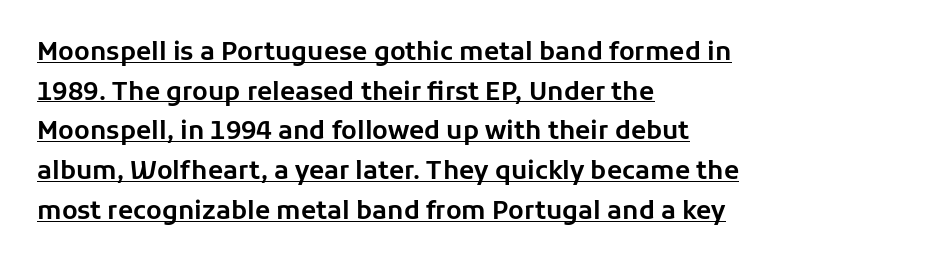
No extra tracking has been applied to these lines. These lines sit exactly where default settings would place them. In terms of posture, this sample is upright. The rendered words wear a rule along their underside. One-word summary of the alignment: left.
